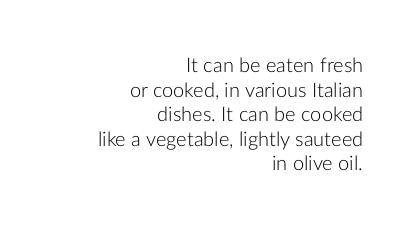
The image shows 20 px text type, upright; set right-aligned, line spacing 1.23x, normal letter spacing, not underlined.
